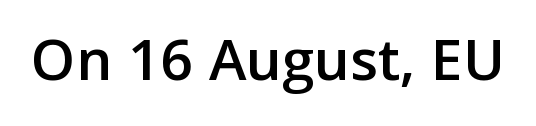
{"serif": "no", "italic": "no", "width": "normal", "stroke_contrast": "low", "x_height": "medium", "monospaced": "no", "underline": "no", "letter_spacing": "normal", "letter_spacing_em": 0.0, "glyph_px": 63}
